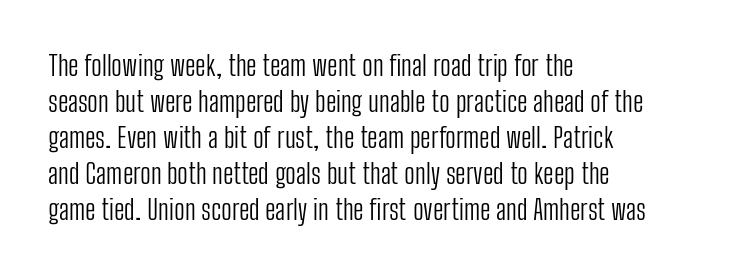
Q: Is the text bold? A: No.
Q: Is the text italic (slanted)? A: No, it is upright.
Q: Is the typeface a serif or a sans-serif typeface? A: Sans-serif.
Q: Is the text underlined? A: No.
Q: How is the paragraph aligned? A: Left-aligned.
Q: Is the spacing between letters normal or unusually wide? A: Normal.
Q: Is the spacing between lines tight, normal or loose? A: Normal.
Q: Width (condensed, normal, or wide)? A: Condensed.
Q: Stroke contrast? A: Low.
Q: x-height? A: Medium.
Q: Monospaced? A: No.
